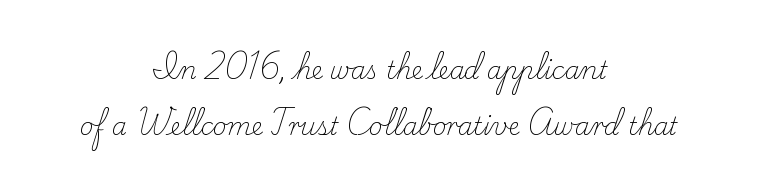
The image shows 24 px text type; set centered, loose line spacing (2.35x), normal letter spacing, not underlined.
